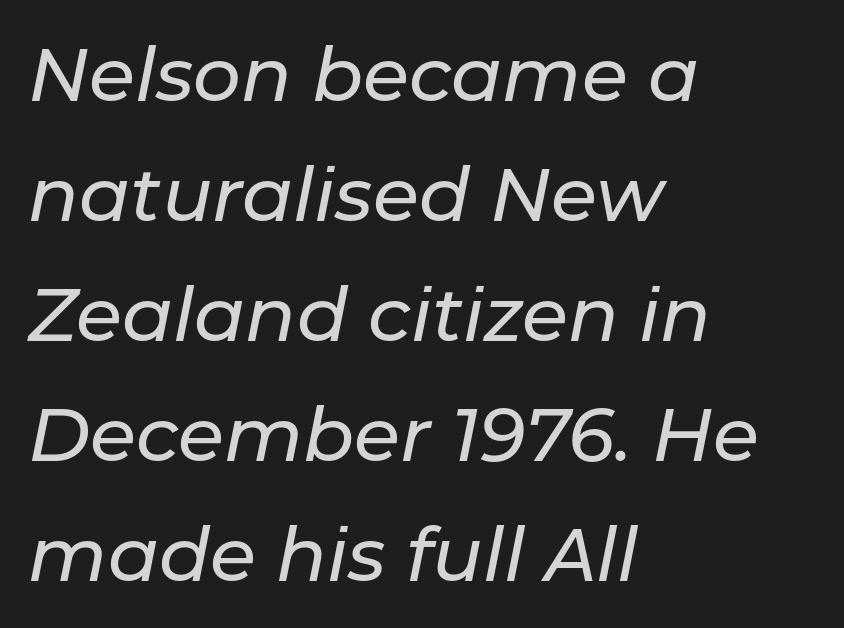
The image shows 75 px text type, italic (leaning right); set left-aligned, normal line spacing (1.6x), normal letter spacing, not underlined; low stroke contrast and a medium x-height.
